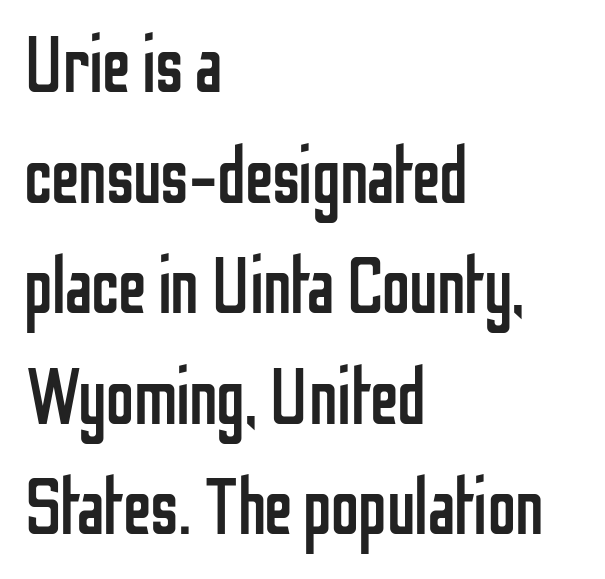
The strip under each line holds only bare page. Weight class: somewhere from thin through regular. I'd call this a sans setting — the letters go barefoot. A typesetter would call this leading conventional body-copy spacing. Students, note that the glyphs here touch the page at normal intervals. Is this a fixed-width face? No — the glyphs have proportional, varying widths.
